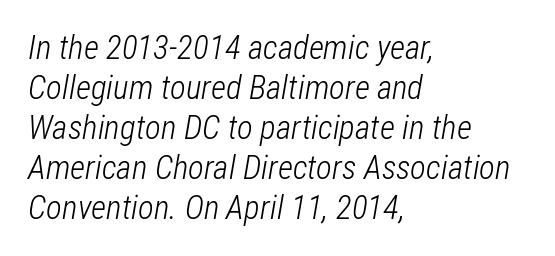
Q: Is the text bold? A: No.
Q: Is the text italic (slanted)? A: Yes, it leans right by about 12 degrees.
Q: Is the text underlined? A: No.
Q: How is the paragraph aligned? A: Left-aligned.
Q: Is the spacing between letters normal or unusually wide? A: Normal.
Q: Width (condensed, normal, or wide)? A: Condensed.
Q: Stroke contrast? A: Low.
Q: x-height? A: Medium.
Q: Monospaced? A: No.
